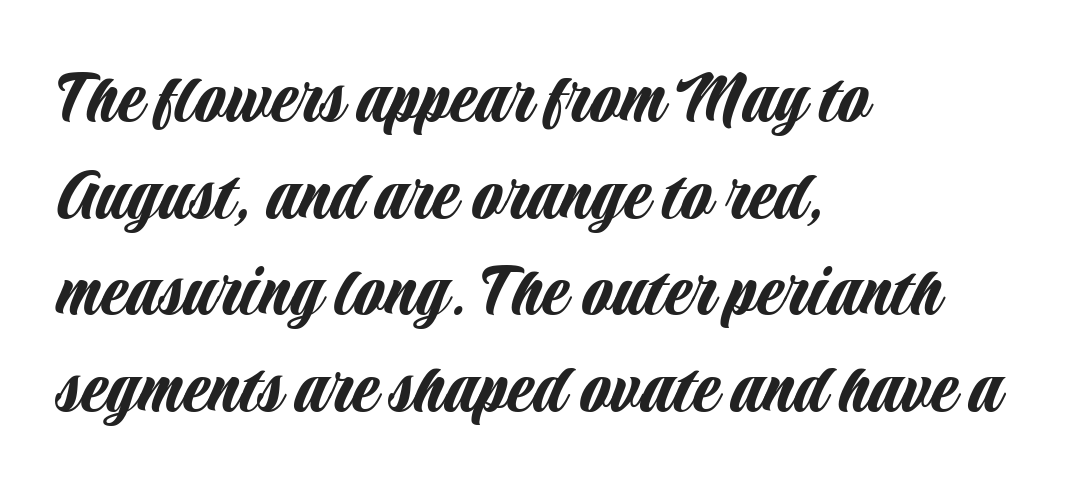
Q: Is the text italic (slanted)? A: Yes.
Q: Is the typeface a serif or a sans-serif typeface? A: Sans-serif.
Q: Is the text underlined? A: No.
Q: How is the paragraph aligned? A: Left-aligned.
Q: Is the spacing between letters normal or unusually wide? A: Normal.
Q: Width (condensed, normal, or wide)? A: Condensed.
Q: Stroke contrast? A: Low.
Q: x-height? A: Large.
Q: Monospaced? A: No.
